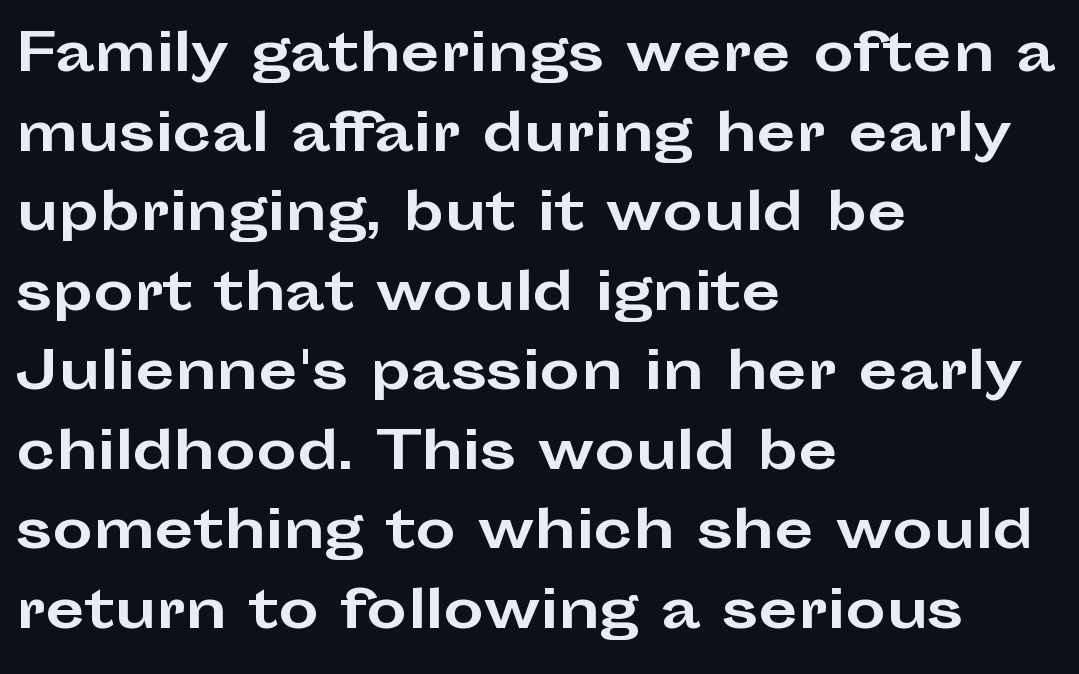
Q: Is the text bold? A: Yes.
Q: Is the text italic (slanted)? A: No, it is upright.
Q: Is the typeface a serif or a sans-serif typeface? A: Sans-serif.
Q: Is the text underlined? A: No.
Q: How is the paragraph aligned? A: Left-aligned.
Q: Is the spacing between letters normal or unusually wide? A: Normal.
Q: Is the spacing between lines tight, normal or loose? A: Normal.
Q: Width (condensed, normal, or wide)? A: Wide.
Q: Stroke contrast? A: Low.
Q: x-height? A: Medium.
Q: Monospaced? A: No.
